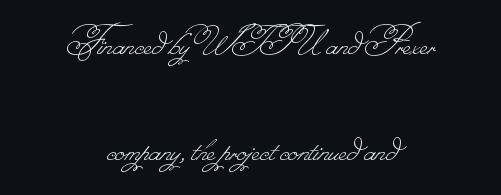
Compared with typical body copy, the letter spacing here is the same. This block would shrink considerably if given ordinary leading; it's expanded now. The words here are not underlined. Varying glyph widths throughout — classic text-font behaviour.
